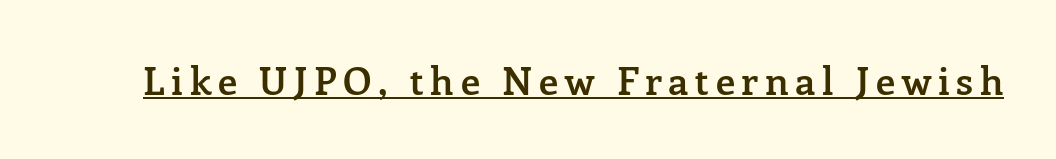
{"serif": "yes", "italic": "no", "bold": "semi", "weight": "semibold", "width": "normal", "stroke_contrast": "low", "x_height": "medium", "monospaced": "no", "underline": "yes", "glyph_px": 39}
